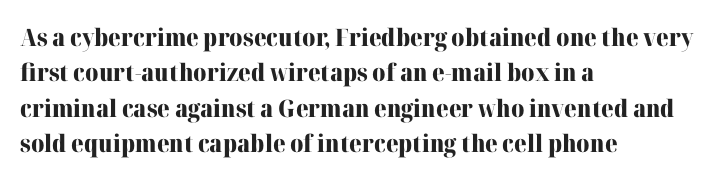
The baseline area is clear. Rendered with straight, roman letterforms. The face used here has the dense, thick strokes of a bold. One-word summary of the alignment: left.
